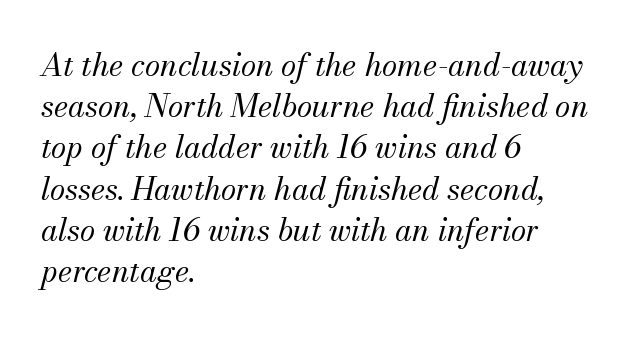
The image shows 31 px regular-weight serif type, italic (leaning right); set left-aligned, normal line spacing (1.33x), normal letter spacing, not underlined; medium stroke contrast and a small x-height.
